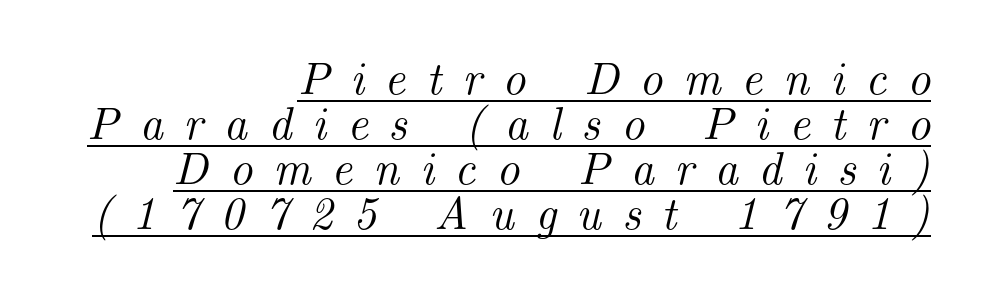
{"serif": "yes", "italic": "yes", "lean": "right", "slant_degrees": 14, "width": "normal", "stroke_contrast": "medium", "x_height": "small", "monospaced": "no", "underline": "yes", "align": "right", "line_spacing": "tight", "line_spacing_ratio": 0.98, "letter_spacing": "wide", "letter_spacing_em": 0.45, "glyph_px": 46}
